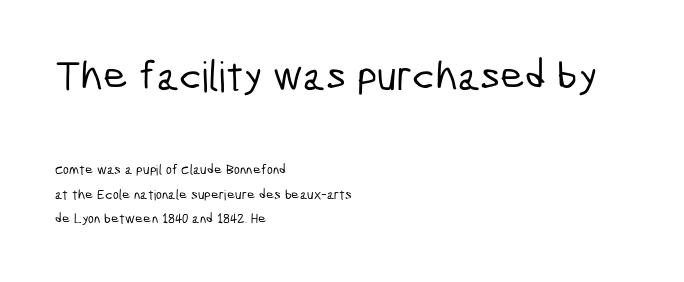
{"serif": "no", "width": "condensed", "stroke_contrast": "low", "x_height": "medium", "monospaced": "no", "underline": "no", "align": "left", "line_spacing_ratio": 1.75, "letter_spacing": "normal", "letter_spacing_em": 0.0, "larger_block": "first", "size_ratio": 3.0, "glyph_px": 42}
